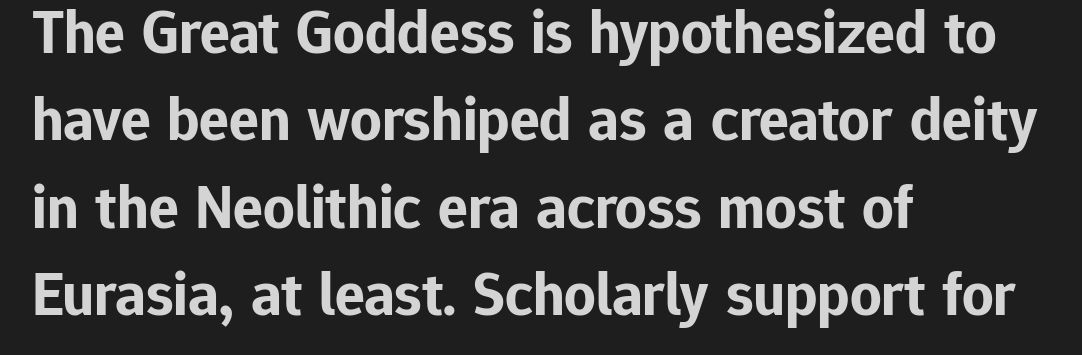
{"serif": "no", "italic": "no", "bold": "yes", "weight": "bold", "width": "normal", "stroke_contrast": "low", "x_height": "medium", "monospaced": "no", "underline": "no", "align": "left", "line_spacing": "normal", "line_spacing_ratio": 1.41, "letter_spacing": "normal", "letter_spacing_em": 0.0, "glyph_px": 62}
